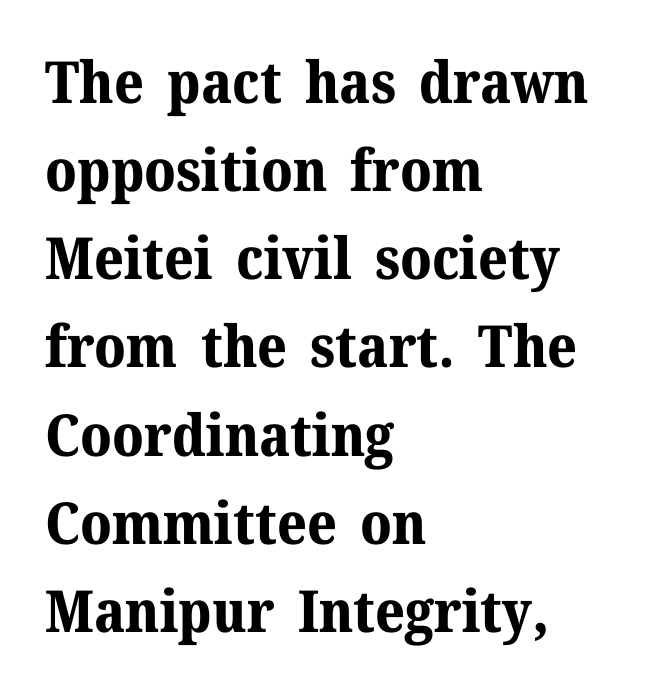
Leading matches the norm, producing a regular column. Note the varied advance widths — an 'i' is clearly narrower than an 'm'. Letter spacing: default. One-word summary of the alignment: left. Vertical strokes here are truly vertical.
